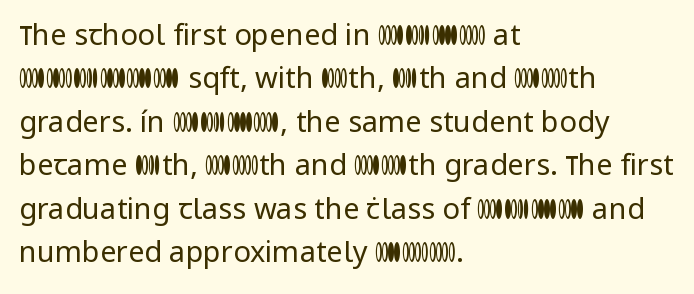
The image shows 29 px regular-weight sans-serif type, upright; set left-aligned, normal line spacing (1.5x), normal letter spacing, not underlined; low stroke contrast and a medium x-height.
